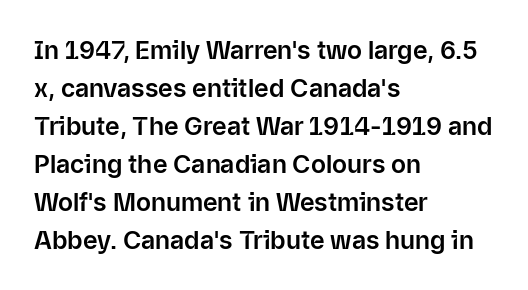
Q: Is the text italic (slanted)? A: No, it is upright.
Q: Is the text underlined? A: No.
Q: How is the paragraph aligned? A: Left-aligned.
Q: Is the spacing between letters normal or unusually wide? A: Normal.
Q: Is the spacing between lines tight, normal or loose? A: Normal.
